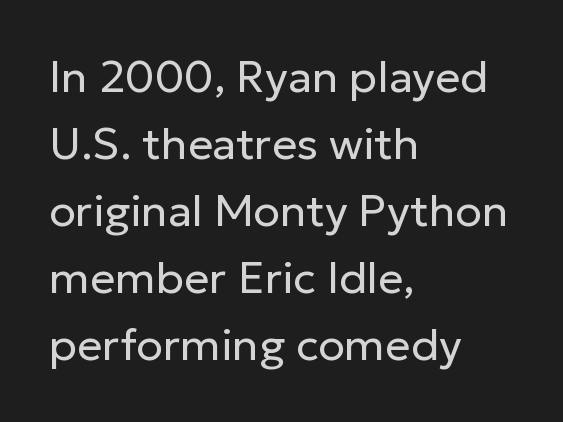
{"serif": "no", "italic": "no", "bold": "no", "weight": "regular", "width": "normal", "stroke_contrast": "low", "x_height": "medium", "monospaced": "no", "underline": "no", "align": "left", "line_spacing": "normal", "line_spacing_ratio": 1.52, "letter_spacing": "normal", "letter_spacing_em": 0.0, "glyph_px": 44}
